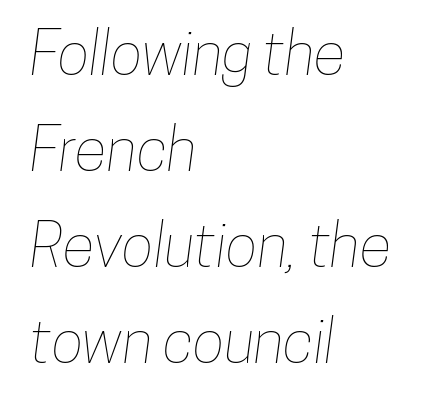
The image shows 60 px condensed type; set left-aligned, normal line spacing (1.6x), normal letter spacing, not underlined; low stroke contrast and a medium x-height.
